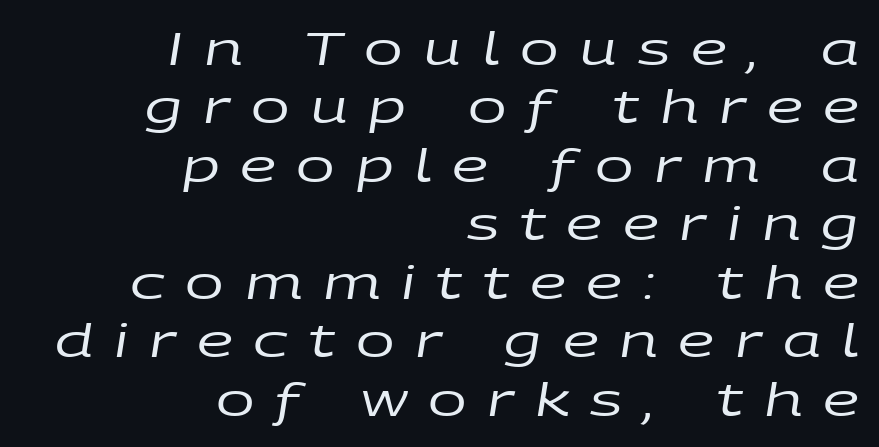
Q: Is the text bold? A: No.
Q: Is the text italic (slanted)? A: Yes, it leans right by about 9 degrees.
Q: Is the text underlined? A: No.
Q: How is the paragraph aligned? A: Right-aligned.
Q: Is the spacing between letters normal or unusually wide? A: Unusually wide.
Q: Is the spacing between lines tight, normal or loose? A: Normal.
Q: Width (condensed, normal, or wide)? A: Wide.
Q: Stroke contrast? A: Low.
Q: x-height? A: Large.
Q: Monospaced? A: No.
